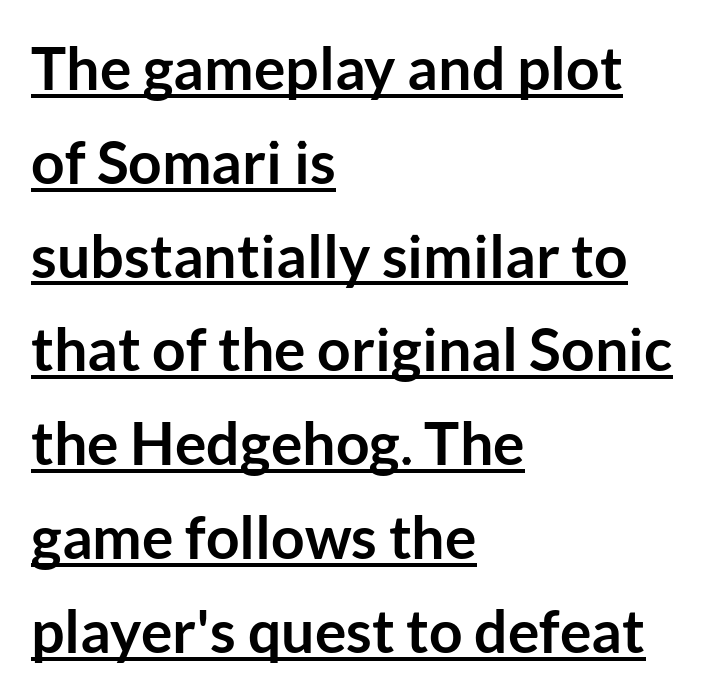
Spacing verdict: proportional, widths tailored to each character. Serifs: no, the terminals of the letterforms are clean. The designer left line spacing at the default. A rule runs beneath these lines of type. Words appear dense and cohesive because spacing is normal. Line beginnings align vertically; line endings do not.
